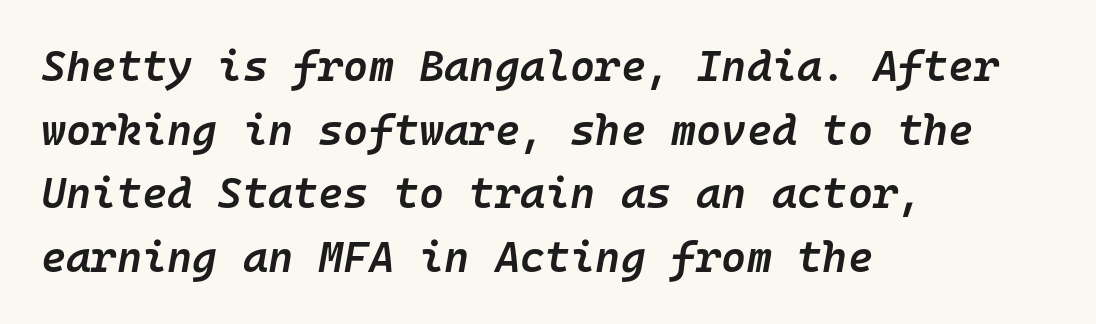
The image shows 43 px semibold type, italic (leaning right), monospaced; set left-aligned, normal line spacing (1.48x), normal letter spacing, not underlined; low stroke contrast and a medium x-height.
